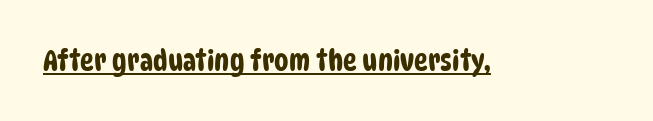
The image shows 29 px condensed sans-serif type; set normal letter spacing, underlined; low stroke contrast and a large x-height.
